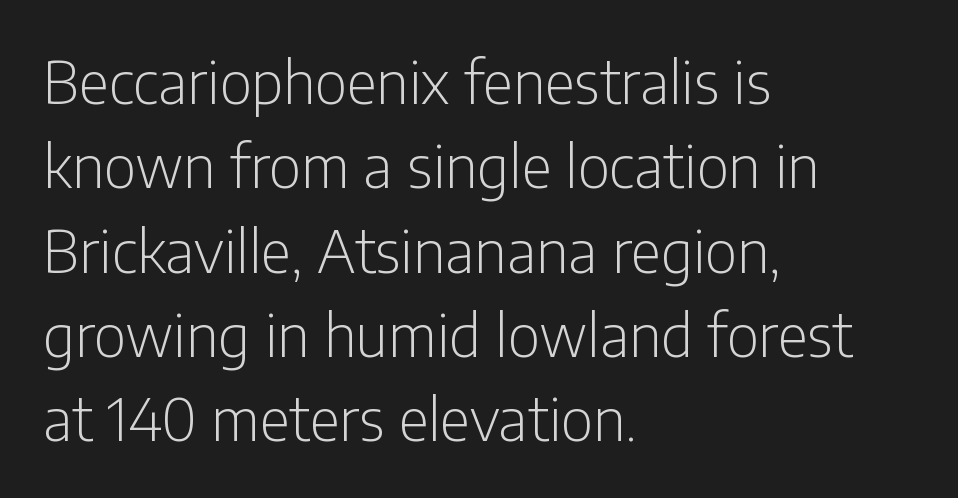
Q: Is the text bold? A: No.
Q: Is the text italic (slanted)? A: No, it is upright.
Q: Is the typeface a serif or a sans-serif typeface? A: Sans-serif.
Q: Is the text underlined? A: No.
Q: How is the paragraph aligned? A: Left-aligned.
Q: Is the spacing between letters normal or unusually wide? A: Normal.
Q: Is the spacing between lines tight, normal or loose? A: Normal.
Q: Width (condensed, normal, or wide)? A: Condensed.
Q: Stroke contrast? A: Low.
Q: x-height? A: Medium.
Q: Monospaced? A: No.
